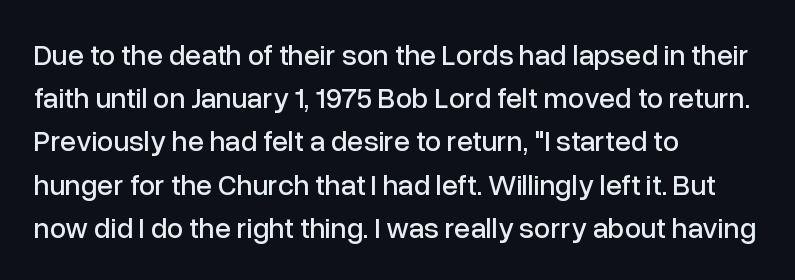
{"serif": "no", "italic": "no", "width": "normal", "stroke_contrast": "low", "x_height": "medium", "monospaced": "no", "underline": "no", "align": "left", "line_spacing": "normal", "line_spacing_ratio": 1.49, "letter_spacing": "normal", "letter_spacing_em": 0.0, "glyph_px": 29}
